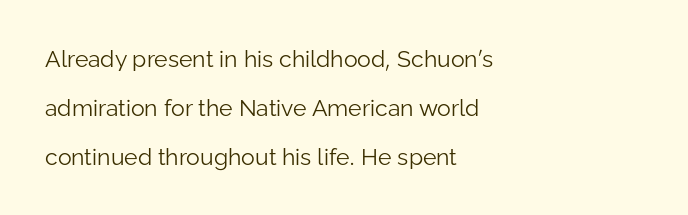
{"italic": "no", "bold": "no", "underline": "no", "align": "left", "line_spacing": "loose", "line_spacing_ratio": 2.13, "letter_spacing": "normal", "letter_spacing_em": 0.0, "glyph_px": 23}
